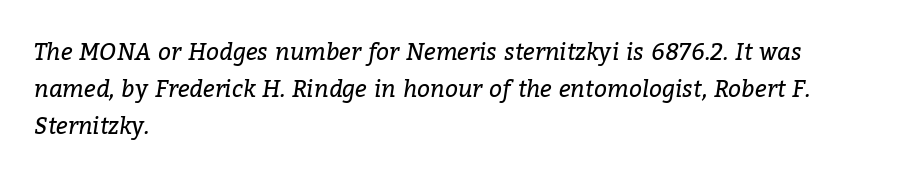
Glyph-to-glyph distance matches everyday printed text. The space directly below the letters is spotless. The paragraph has a hard left edge and a soft right edge. There's an unmistakable incline to the writing here.
